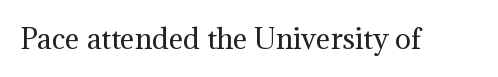
{"italic": "no", "bold": "no", "underline": "no", "letter_spacing": "normal", "letter_spacing_em": 0.0, "glyph_px": 27}
